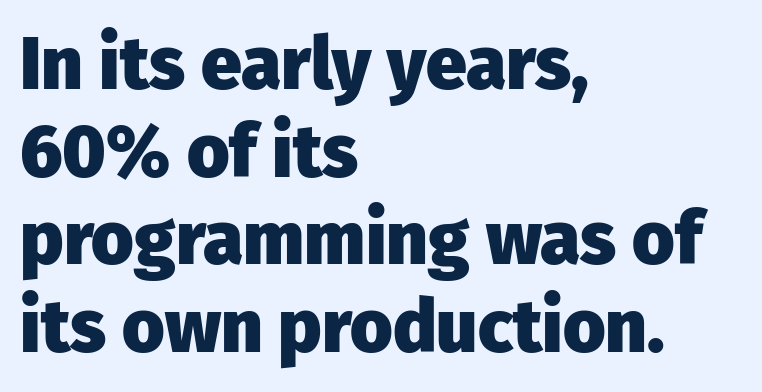
The image shows 73 px heavy sans-serif type, upright; set left-aligned, line spacing 1.2x, normal letter spacing, not underlined; low stroke contrast and a medium x-height.
